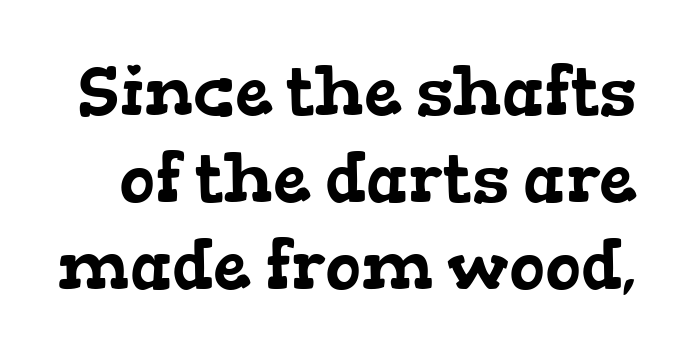
Q: Is the typeface a serif or a sans-serif typeface? A: Serif.
Q: Is the text underlined? A: No.
Q: Is the spacing between letters normal or unusually wide? A: Normal.
Q: Is the spacing between lines tight, normal or loose? A: Normal.
Q: Width (condensed, normal, or wide)? A: Wide.
Q: Stroke contrast? A: Low.
Q: x-height? A: Medium.
Q: Monospaced? A: No.
